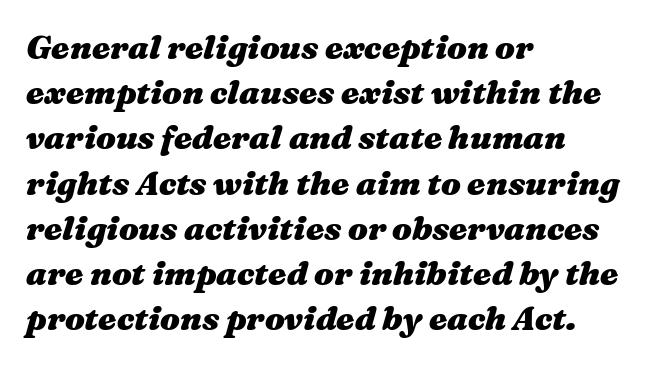
The image shows 33 px heavy, wide type, italic (leaning right); set left-aligned, normal line spacing (1.37x), normal letter spacing, not underlined; medium stroke contrast and a medium x-height.
